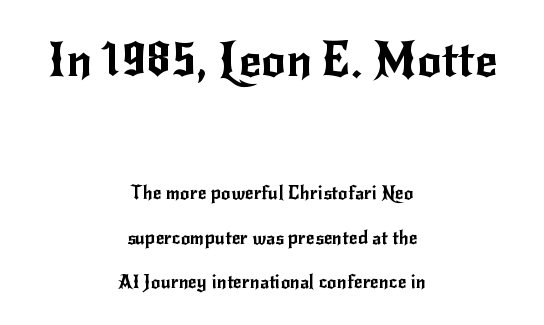
Q: Is the text italic (slanted)? A: No, it is upright.
Q: Is the typeface a serif or a sans-serif typeface? A: Sans-serif.
Q: Is the text underlined? A: No.
Q: How is the paragraph aligned? A: Centered.
Q: Is the spacing between letters normal or unusually wide? A: Normal.
Q: Is the spacing between lines tight, normal or loose? A: Loose.
Q: Which block of text is set in a larger size, the first (top) or the second (bottom)? A: The first (top) one.
Q: Width (condensed, normal, or wide)? A: Normal.
Q: Stroke contrast? A: Low.
Q: x-height? A: Small.
Q: Monospaced? A: No.
